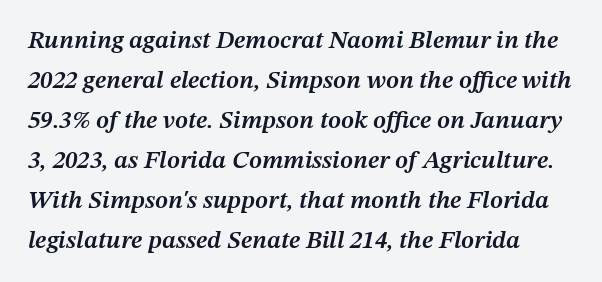
The image shows 25 px text type, italic (leaning right); set normal line spacing (1.6x), normal letter spacing, not underlined.
